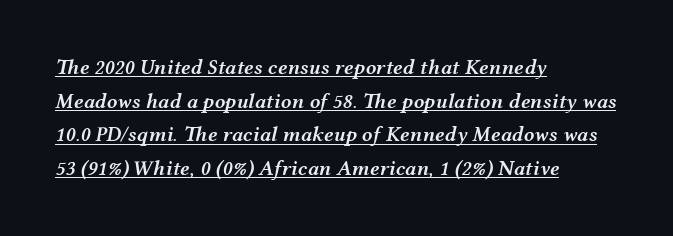
It's the slanting kind of type. Reading down the block, your eye returns to a fixed left position each line. This sample uses plain, unmodified letter spacing. Students, observe the line beneath the letters — that is underlining.
